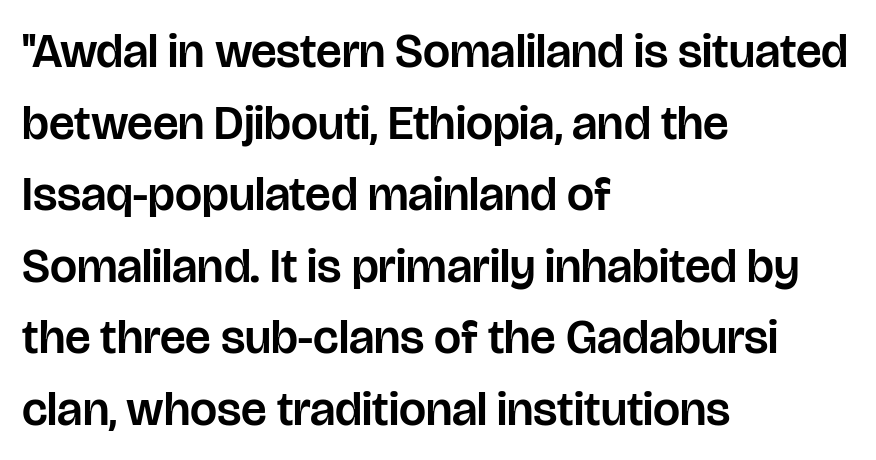
Q: Is the text italic (slanted)? A: No, it is upright.
Q: Is the typeface a serif or a sans-serif typeface? A: Sans-serif.
Q: Is the text underlined? A: No.
Q: How is the paragraph aligned? A: Left-aligned.
Q: Is the spacing between letters normal or unusually wide? A: Normal.
Q: Is the spacing between lines tight, normal or loose? A: Normal.
Q: Width (condensed, normal, or wide)? A: Normal.
Q: Stroke contrast? A: Low.
Q: x-height? A: Large.
Q: Monospaced? A: No.
